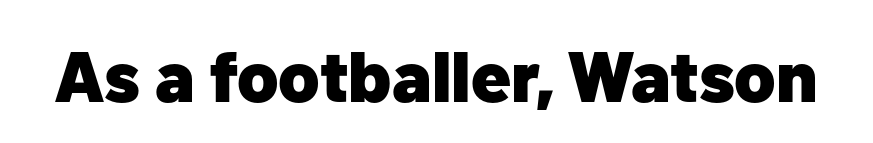
Q: Is the text bold? A: Yes.
Q: Is the text italic (slanted)? A: No, it is upright.
Q: Is the typeface a serif or a sans-serif typeface? A: Sans-serif.
Q: Is the text underlined? A: No.
Q: Is the spacing between letters normal or unusually wide? A: Normal.
Q: Width (condensed, normal, or wide)? A: Normal.
Q: Stroke contrast? A: Low.
Q: x-height? A: Medium.
Q: Monospaced? A: No.
